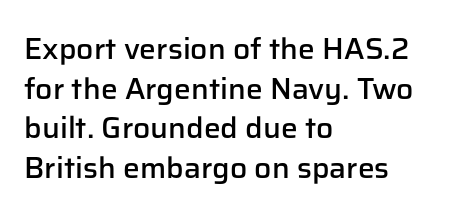
{"serif": "no", "italic": "no", "bold": "semi", "weight": "semibold", "width": "normal", "stroke_contrast": "low", "x_height": "medium", "monospaced": "no", "underline": "no", "align": "left", "line_spacing": "normal", "line_spacing_ratio": 1.32, "letter_spacing": "normal", "letter_spacing_em": 0.0, "glyph_px": 30}
